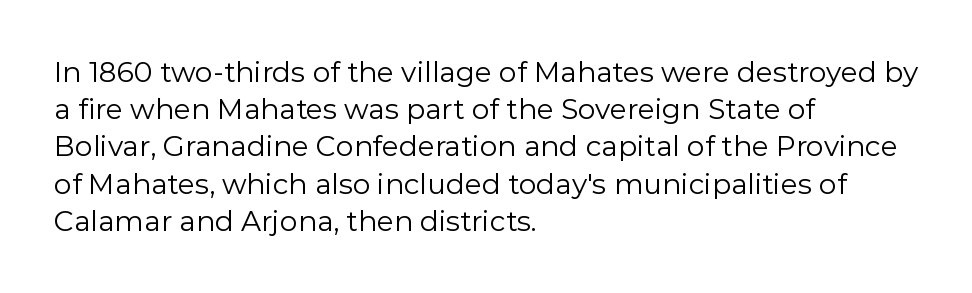
The image shows 28 px regular-weight sans-serif type, upright; set left-aligned, normal line spacing (1.33x), normal letter spacing, not underlined; low stroke contrast and a medium x-height.
